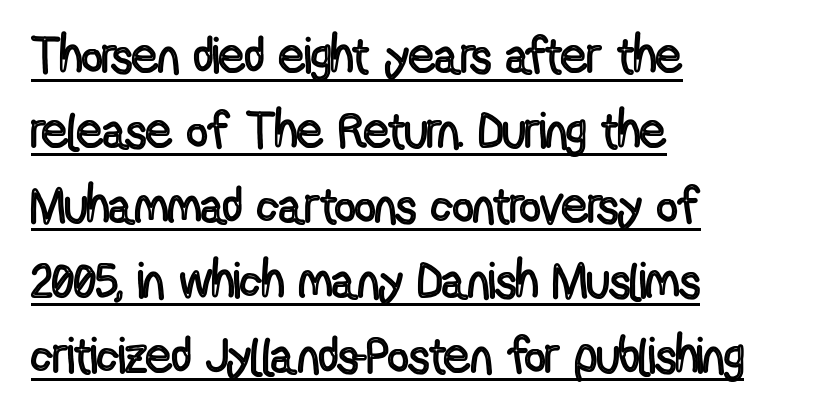
{"italic": "no", "width": "condensed", "x_height": "medium", "monospaced": "no", "underline": "yes", "align": "left", "line_spacing": "normal", "line_spacing_ratio": 1.47, "letter_spacing": "normal", "letter_spacing_em": 0.0, "glyph_px": 51}
